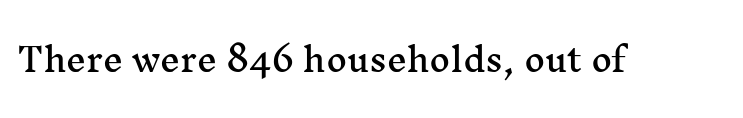
{"serif": "yes", "italic": "no", "width": "wide", "stroke_contrast": "medium", "x_height": "medium", "monospaced": "no", "underline": "no", "letter_spacing": "normal", "letter_spacing_em": 0.0, "glyph_px": 32}
